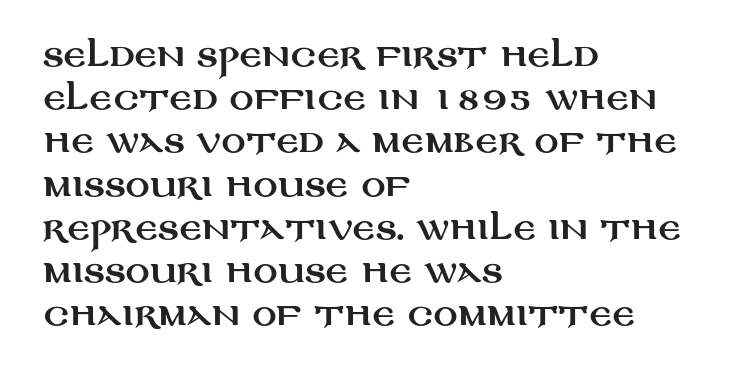
{"serif": "no", "italic": "no", "width": "wide", "stroke_contrast": "medium", "x_height": "large", "monospaced": "no", "underline": "no", "align": "left", "line_spacing": "normal", "line_spacing_ratio": 1.44, "letter_spacing": "normal", "letter_spacing_em": 0.0, "glyph_px": 30}
